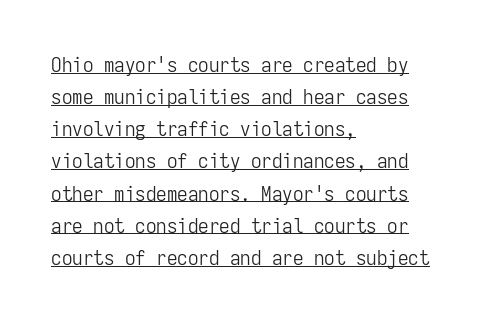
{"italic": "no", "bold": "no", "underline": "yes", "align": "left", "line_spacing": "normal", "line_spacing_ratio": 1.53, "letter_spacing": "normal", "letter_spacing_em": 0.0, "glyph_px": 21}
